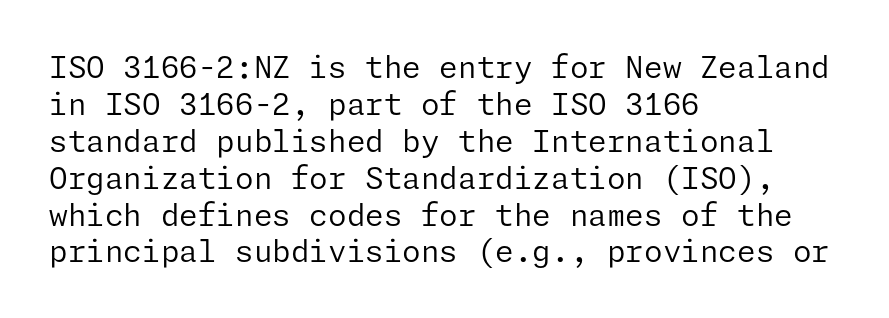
Q: Is the text bold? A: No.
Q: Is the text italic (slanted)? A: No, it is upright.
Q: Is the typeface a serif or a sans-serif typeface? A: Sans-serif.
Q: Is the text underlined? A: No.
Q: How is the paragraph aligned? A: Left-aligned.
Q: Is the spacing between letters normal or unusually wide? A: Normal.
Q: Width (condensed, normal, or wide)? A: Normal.
Q: Stroke contrast? A: Low.
Q: x-height? A: Medium.
